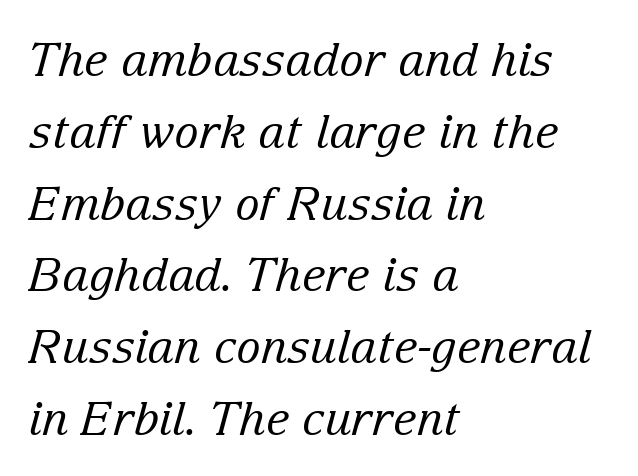
Students, note that the glyphs here touch the page at normal intervals. A typesetter would call this leading conventional body-copy spacing. Stroke terminals: seriffed. Nothing heavy about these letters — not bold at all.
